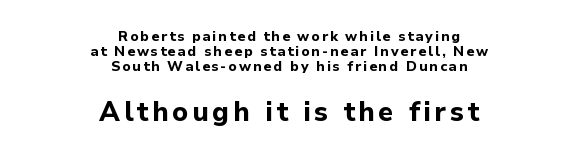
Upright lettering throughout. On the weight axis this lands at bold, roughly 700. Where is the straight margin? There isn't one; the lines are centered. Size contrast runs from small at the top to large at the bottom. Check the space under the baseline: it is left empty.
